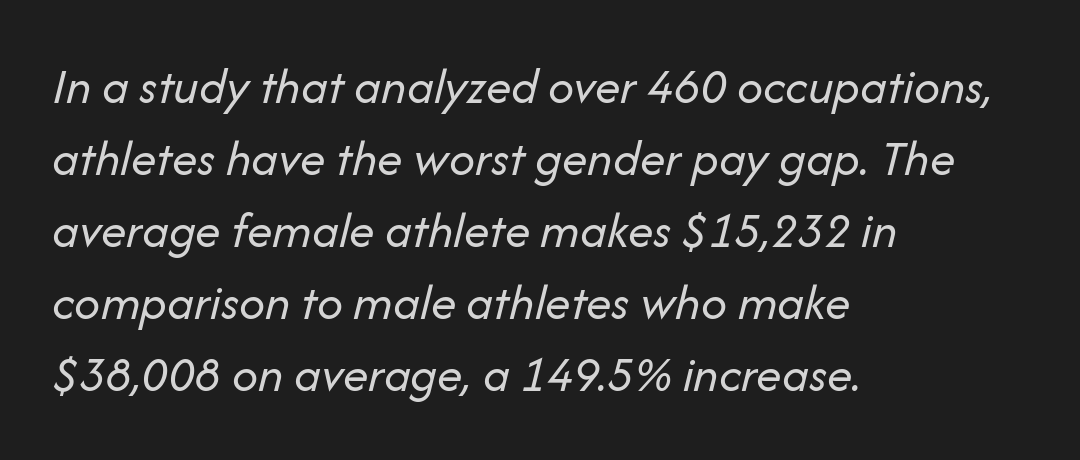
{"italic": "yes", "lean": "right", "slant_degrees": 14, "bold": "no", "weight": "regular", "width": "normal", "stroke_contrast": "low", "x_height": "medium", "monospaced": "no", "underline": "no", "align": "left", "line_spacing": "normal", "line_spacing_ratio": 1.41, "letter_spacing": "normal", "letter_spacing_em": 0.0, "glyph_px": 51}
